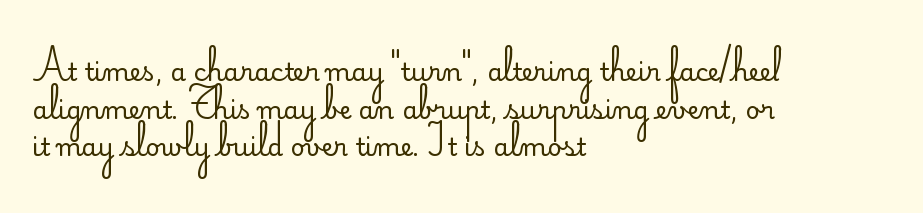
The image shows 25 px text type, upright; set left-aligned, normal line spacing (1.51x), normal letter spacing, not underlined.
